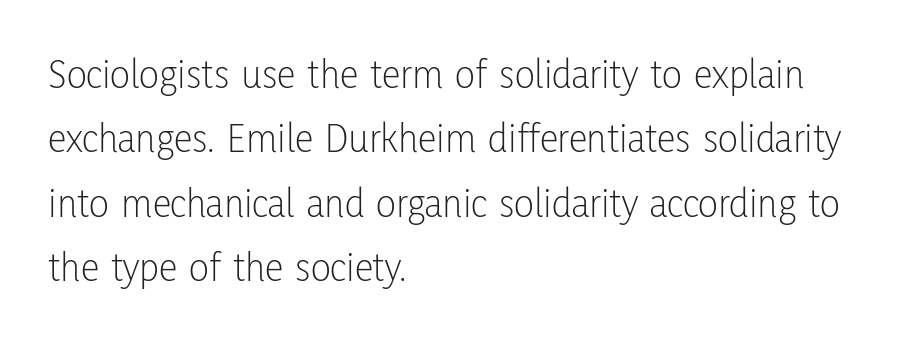
{"serif": "no", "italic": "no", "bold": "no", "weight": "light", "width": "condensed", "stroke_contrast": "low", "x_height": "medium", "monospaced": "no", "underline": "no", "align": "left", "line_spacing": "normal", "line_spacing_ratio": 1.53, "letter_spacing": "normal", "letter_spacing_em": 0.0, "glyph_px": 42}
